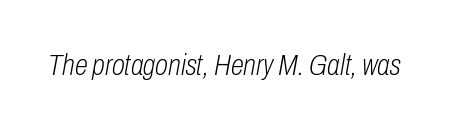
Q: Is the text bold? A: No.
Q: Is the text italic (slanted)? A: Yes, it leans right by about 10 degrees.
Q: Is the text underlined? A: No.
Q: Is the spacing between letters normal or unusually wide? A: Normal.
Q: Width (condensed, normal, or wide)? A: Condensed.
Q: Stroke contrast? A: Low.
Q: x-height? A: Medium.
Q: Monospaced? A: No.
